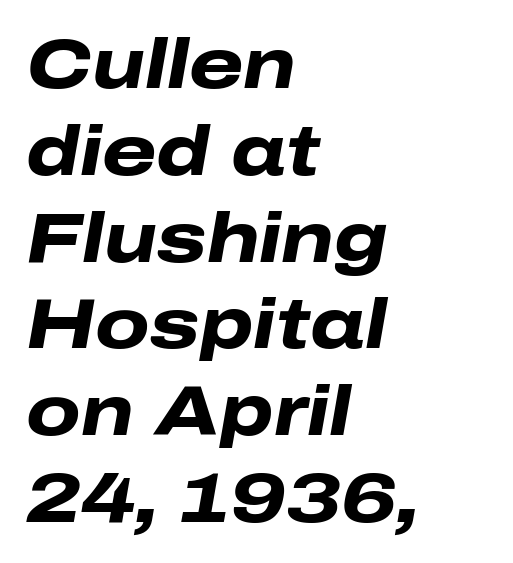
The rendering anchors every line to the left-hand side. Notice how thick the strokes are: this is what a full bold looks like. Words appear dense and cohesive because spacing is normal. Posture: slanted.
